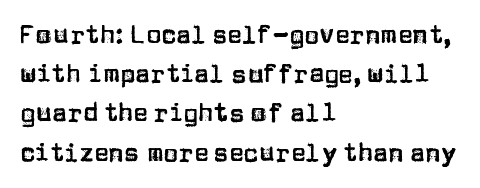
The foot of each line stays bare and open. Upright lettering throughout. Characters follow at the spacing the type designer built in. Line spacing here is normal.
